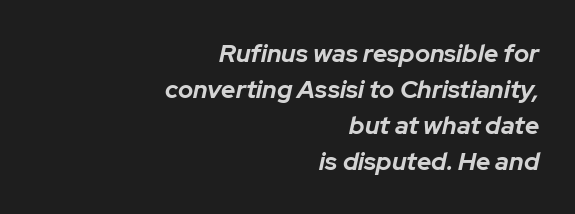
Q: Is the text bold? A: Yes.
Q: Is the text italic (slanted)? A: Yes, it leans right by about 12 degrees.
Q: Is the text underlined? A: No.
Q: How is the paragraph aligned? A: Right-aligned.
Q: Is the spacing between letters normal or unusually wide? A: Normal.
Q: Is the spacing between lines tight, normal or loose? A: Normal.
